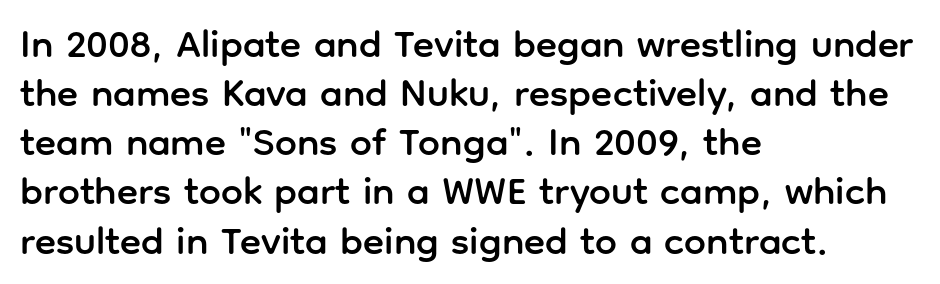
Q: Is the text italic (slanted)? A: No, it is upright.
Q: Is the typeface a serif or a sans-serif typeface? A: Sans-serif.
Q: Is the text underlined? A: No.
Q: How is the paragraph aligned? A: Left-aligned.
Q: Is the spacing between letters normal or unusually wide? A: Normal.
Q: Is the spacing between lines tight, normal or loose? A: Normal.
Q: Width (condensed, normal, or wide)? A: Normal.
Q: Stroke contrast? A: Low.
Q: x-height? A: Medium.
Q: Monospaced? A: No.
